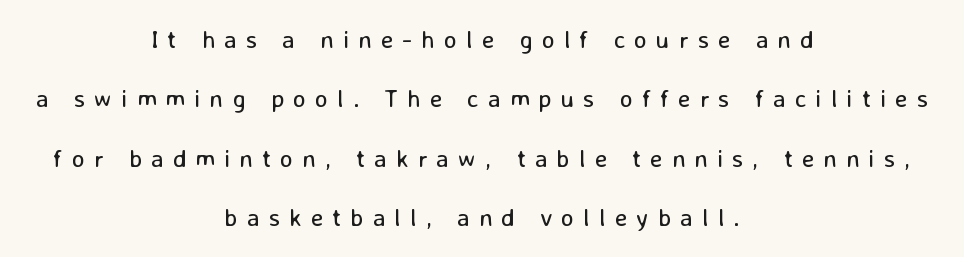
The image shows 25 px text type, upright; set centered, loose line spacing (2.38x), unusually wide letter spacing (+0.36 em), not underlined.
